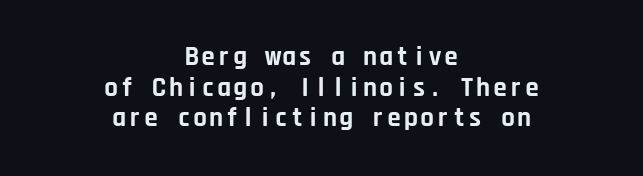
Q: Is the text bold? A: Yes.
Q: Is the text italic (slanted)? A: No, it is upright.
Q: Is the text underlined? A: No.
Q: How is the paragraph aligned? A: Centered.
Q: Is the spacing between letters normal or unusually wide? A: Normal.
Q: Is the spacing between lines tight, normal or loose? A: Tight.
